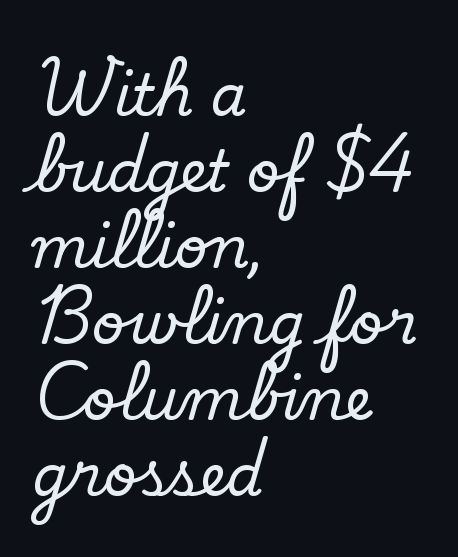
Note the varied advance widths — an 'i' is clearly narrower than an 'm'. The designer went with a serif here, giving each stem small feet. The compositor pushed each line to the left boundary. Look at the tracking — it's just the regular setting, nothing added. Does the leading feel generous? No, just average.
